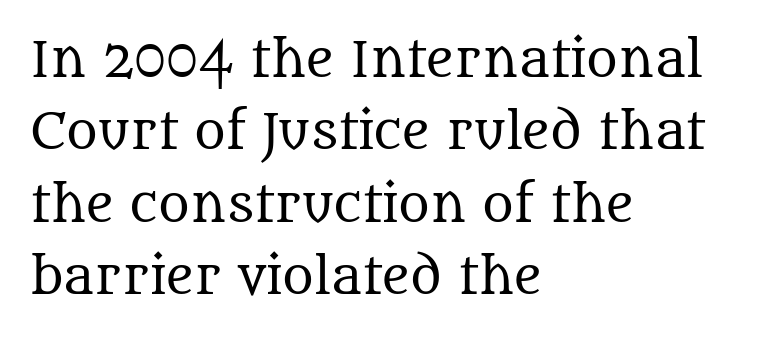
Q: Is the text bold? A: No.
Q: Is the text italic (slanted)? A: No, it is upright.
Q: Is the typeface a serif or a sans-serif typeface? A: Serif.
Q: Is the text underlined? A: No.
Q: How is the paragraph aligned? A: Left-aligned.
Q: Is the spacing between letters normal or unusually wide? A: Normal.
Q: Is the spacing between lines tight, normal or loose? A: Normal.
Q: Width (condensed, normal, or wide)? A: Normal.
Q: Stroke contrast? A: Medium.
Q: x-height? A: Large.
Q: Monospaced? A: No.
